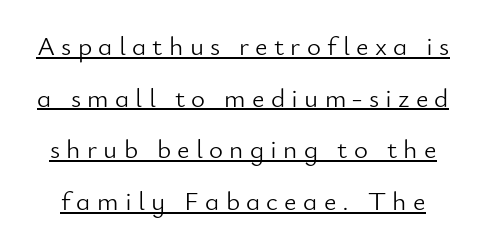
Students, observe: this is what heavily led, spacious text looks like. Characters remain perfectly vertical along every line. This is not heavy type; no bold has been used. Words appear elongated and porous because spacing is wide.
